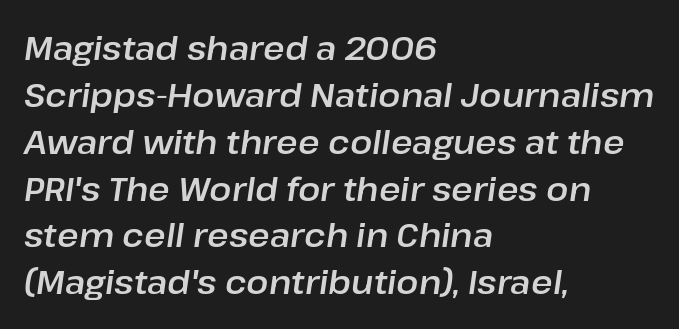
{"italic": "yes", "lean": "right", "slant_degrees": 8, "width": "normal", "stroke_contrast": "low", "x_height": "medium", "monospaced": "no", "underline": "no", "align": "left", "line_spacing": "normal", "line_spacing_ratio": 1.42, "letter_spacing": "normal", "letter_spacing_em": 0.0, "glyph_px": 33}
